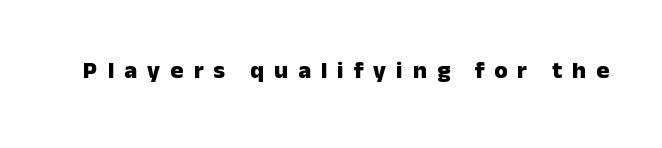
Q: Is the text bold? A: Yes.
Q: Is the text italic (slanted)? A: No, it is upright.
Q: Is the text underlined? A: No.
Q: Is the spacing between letters normal or unusually wide? A: Unusually wide.
